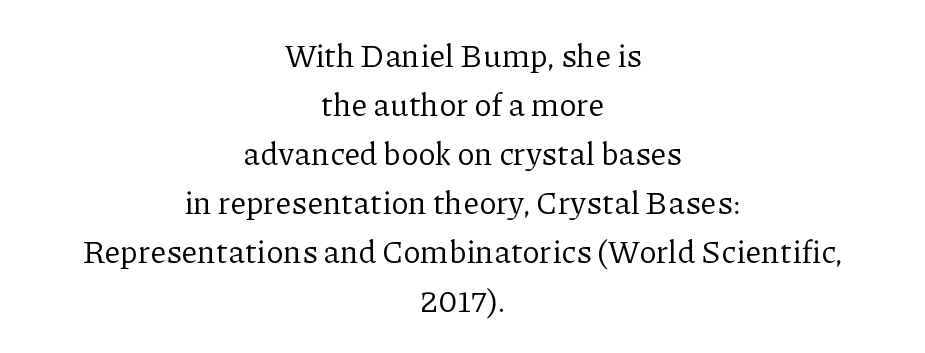
Q: Is the text bold? A: No.
Q: Is the text italic (slanted)? A: No, it is upright.
Q: Is the typeface a serif or a sans-serif typeface? A: Serif.
Q: Is the text underlined? A: No.
Q: How is the paragraph aligned? A: Centered.
Q: Is the spacing between letters normal or unusually wide? A: Normal.
Q: Is the spacing between lines tight, normal or loose? A: Normal.
Q: Width (condensed, normal, or wide)? A: Normal.
Q: Stroke contrast? A: Low.
Q: x-height? A: Medium.
Q: Monospaced? A: No.
